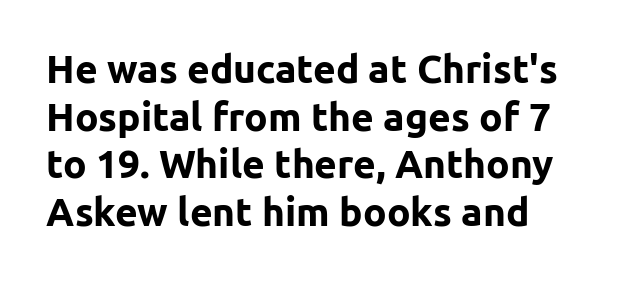
{"serif": "no", "italic": "no", "bold": "yes", "weight": "bold", "width": "normal", "stroke_contrast": "low", "x_height": "medium", "monospaced": "no", "underline": "no", "align": "left", "line_spacing_ratio": 1.22, "letter_spacing": "normal", "letter_spacing_em": 0.0, "glyph_px": 39}
